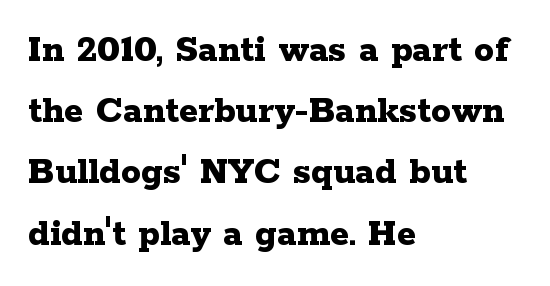
The image shows 40 px bold, wide serif type, upright; set left-aligned, normal line spacing (1.53x), normal letter spacing, not underlined; low stroke contrast and a medium x-height.
